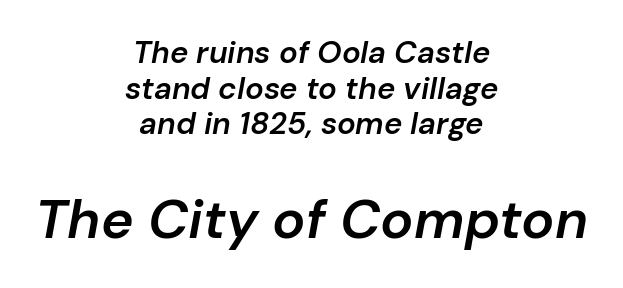
Q: Is the text bold? A: Semi-bold.
Q: Is the text italic (slanted)? A: Yes, it leans right by about 10 degrees.
Q: Is the text underlined? A: No.
Q: How is the paragraph aligned? A: Centered.
Q: Is the spacing between letters normal or unusually wide? A: Normal.
Q: Is the spacing between lines tight, normal or loose? A: Tight.
Q: Which block of text is set in a larger size, the first (top) or the second (bottom)? A: The second (bottom) one.
Q: Width (condensed, normal, or wide)? A: Normal.
Q: Stroke contrast? A: Low.
Q: x-height? A: Medium.
Q: Monospaced? A: No.
